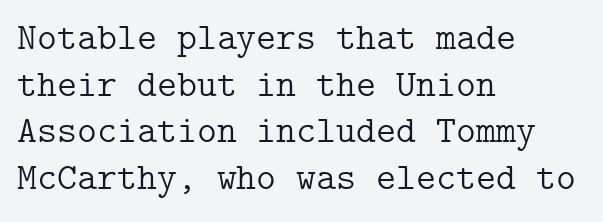
Q: Is the text bold? A: No.
Q: Is the text italic (slanted)? A: No, it is upright.
Q: Is the typeface a serif or a sans-serif typeface? A: Serif.
Q: Is the text underlined? A: No.
Q: How is the paragraph aligned? A: Left-aligned.
Q: Is the spacing between letters normal or unusually wide? A: Normal.
Q: Width (condensed, normal, or wide)? A: Normal.
Q: Stroke contrast? A: Low.
Q: x-height? A: Medium.
